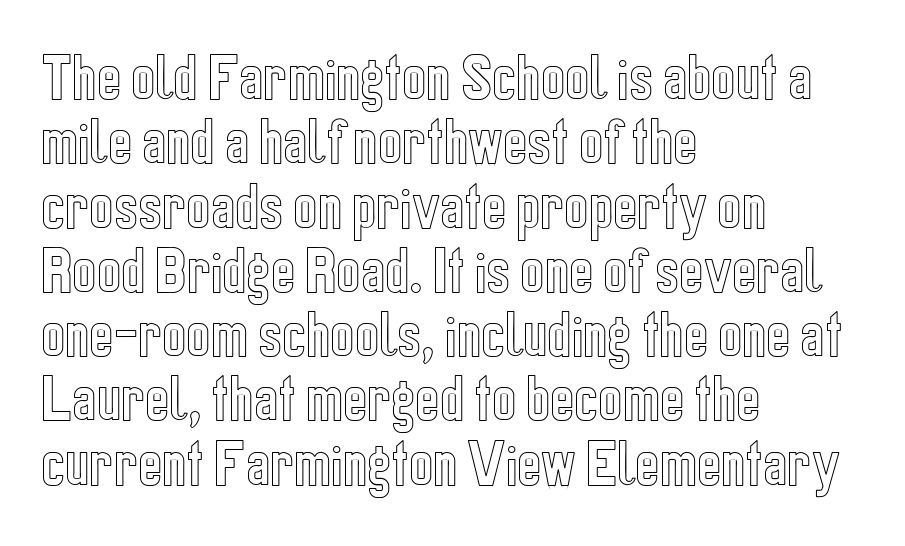
{"italic": "no", "width": "condensed", "x_height": "medium", "monospaced": "no", "underline": "no", "align": "left", "line_spacing": "normal", "line_spacing_ratio": 1.26, "letter_spacing": "normal", "letter_spacing_em": 0.0, "glyph_px": 51}
